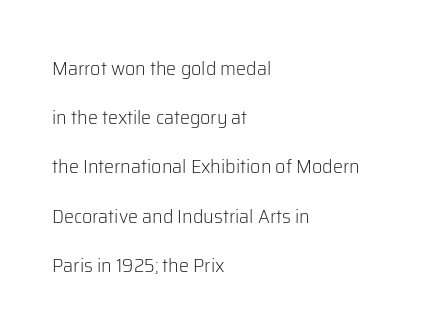
Q: Is the text bold? A: No.
Q: Is the text italic (slanted)? A: No, it is upright.
Q: Is the text underlined? A: No.
Q: How is the paragraph aligned? A: Left-aligned.
Q: Is the spacing between letters normal or unusually wide? A: Normal.
Q: Is the spacing between lines tight, normal or loose? A: Loose.
